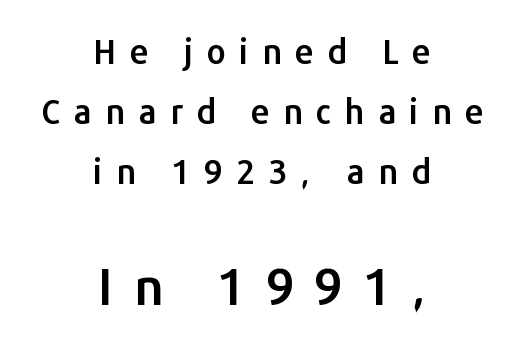
The image shows 51 px sans-serif type, upright; set centered, line spacing 1.76x, unusually wide letter spacing (+0.39 em), not underlined; the second (bottom) block is 1.5x larger; low stroke contrast and a medium x-height.
